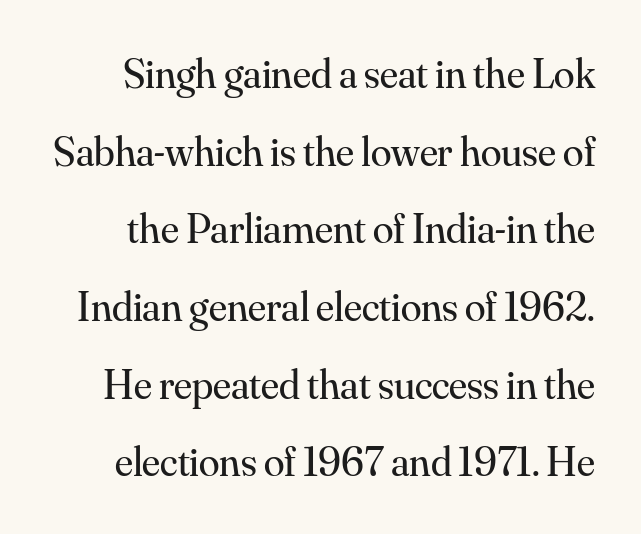
Q: Is the text bold? A: No.
Q: Is the text italic (slanted)? A: No, it is upright.
Q: Is the typeface a serif or a sans-serif typeface? A: Serif.
Q: Is the text underlined? A: No.
Q: Is the spacing between letters normal or unusually wide? A: Normal.
Q: Width (condensed, normal, or wide)? A: Normal.
Q: Stroke contrast? A: Medium.
Q: x-height? A: Small.
Q: Monospaced? A: No.
